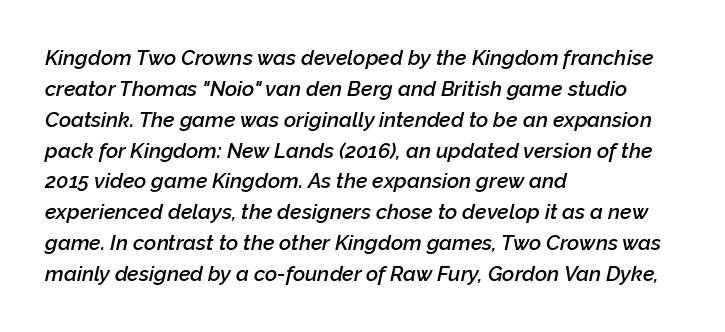
Observe the ordinary spacing: letters are neighbours, not strangers. Rule under the text: the space is simply empty. The paragraph shown leans on its left margin. The font's italic variant was chosen for this text. Leading matches the norm, producing a regular column.
